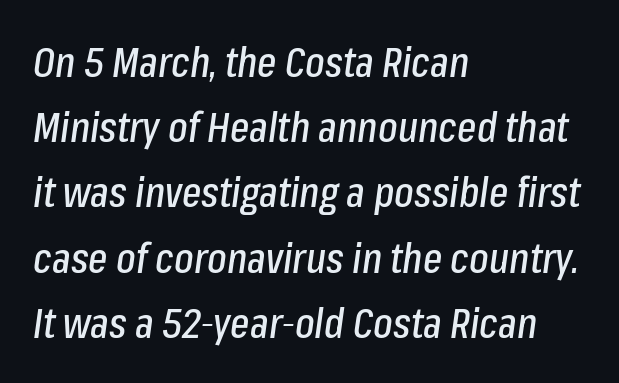
{"italic": "yes", "lean": "right", "slant_degrees": 8, "width": "condensed", "stroke_contrast": "low", "x_height": "medium", "monospaced": "no", "underline": "no", "align": "left", "line_spacing": "normal", "line_spacing_ratio": 1.59, "letter_spacing": "normal", "letter_spacing_em": 0.0, "glyph_px": 41}
